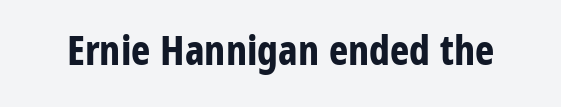
{"serif": "no", "italic": "no", "bold": "yes", "weight": "bold", "width": "condensed", "stroke_contrast": "low", "x_height": "large", "monospaced": "no", "underline": "no", "letter_spacing": "normal", "letter_spacing_em": 0.0, "glyph_px": 41}
